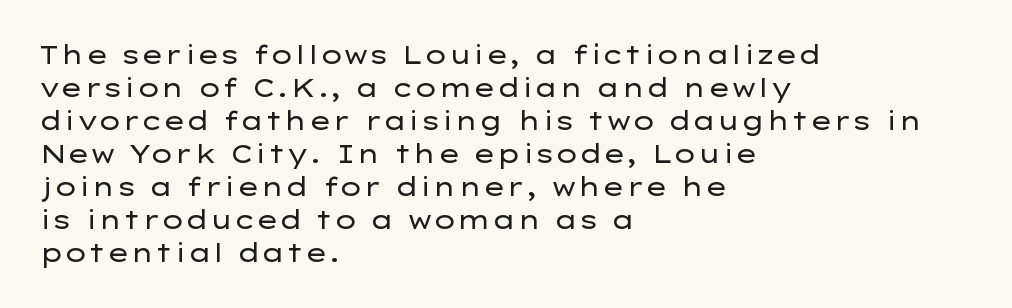
{"italic": "no", "bold": "no", "underline": "no", "align": "left", "line_spacing": "normal", "line_spacing_ratio": 1.32, "letter_spacing": "normal", "letter_spacing_em": 0.0, "glyph_px": 25}
